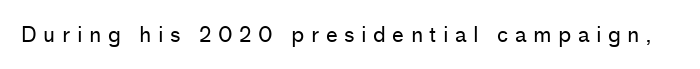
The image shows 21 px text type, upright; set unusually wide letter spacing (+0.31 em), not underlined.
